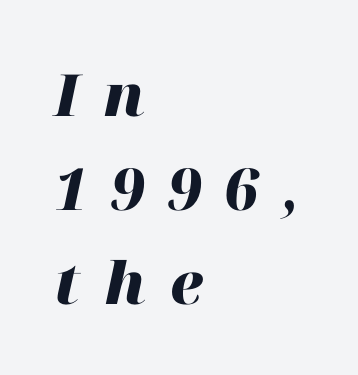
The text block is weighted toward the left margin, trailing off unevenly rightward. A typesetter would call this proportional, since set widths differ per character. A dark, heavy texture on the line: the type is bold. The words here are not underlined.
